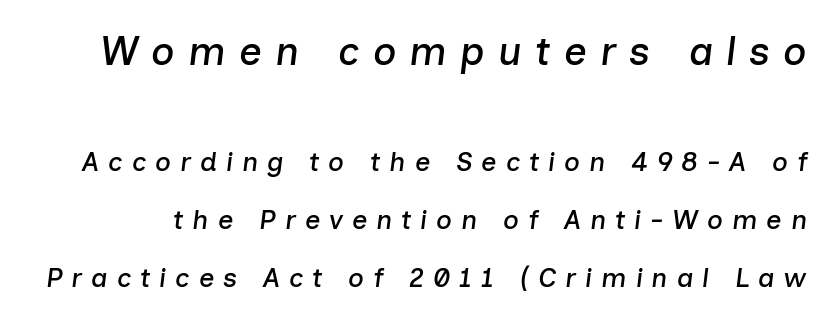
The image shows 40 px text type, italic (leaning right); set loose line spacing (2.15x), unusually wide letter spacing (+0.33 em), not underlined; the first (top) block is 1.48x larger; low stroke contrast and a medium x-height.
